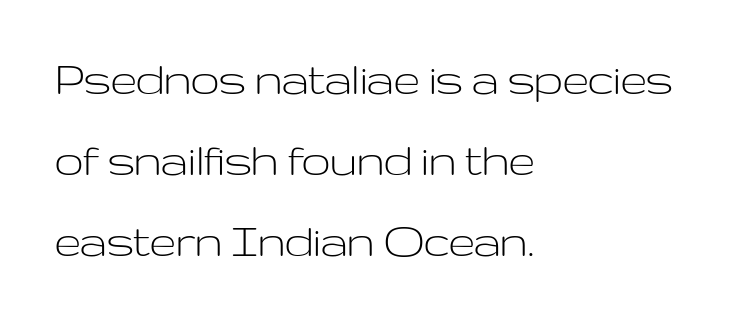
The letters advance in unequal steps, a hallmark of proportional type. The characters display no serif detailing; their extremities are plain. In CSS terms this would be text-align: left. Stem width sits at or under what a default text font uses.
